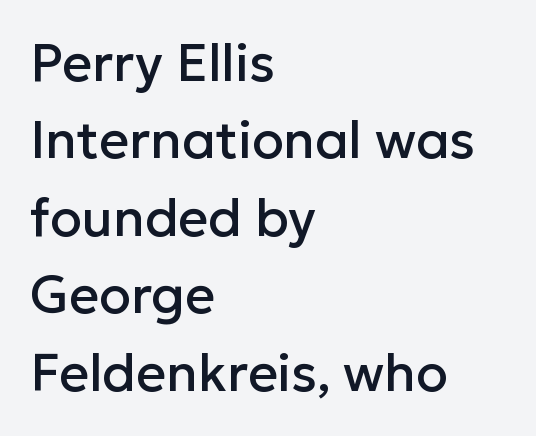
Q: Is the text italic (slanted)? A: No, it is upright.
Q: Is the typeface a serif or a sans-serif typeface? A: Sans-serif.
Q: Is the text underlined? A: No.
Q: How is the paragraph aligned? A: Left-aligned.
Q: Is the spacing between letters normal or unusually wide? A: Normal.
Q: Is the spacing between lines tight, normal or loose? A: Normal.
Q: Width (condensed, normal, or wide)? A: Normal.
Q: Stroke contrast? A: Low.
Q: x-height? A: Medium.
Q: Monospaced? A: No.
